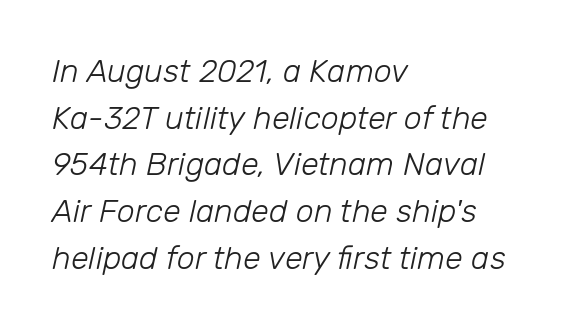
The image shows 32 px light type, italic (leaning right); set left-aligned, normal line spacing (1.46x), normal letter spacing, not underlined; low stroke contrast and a medium x-height.
